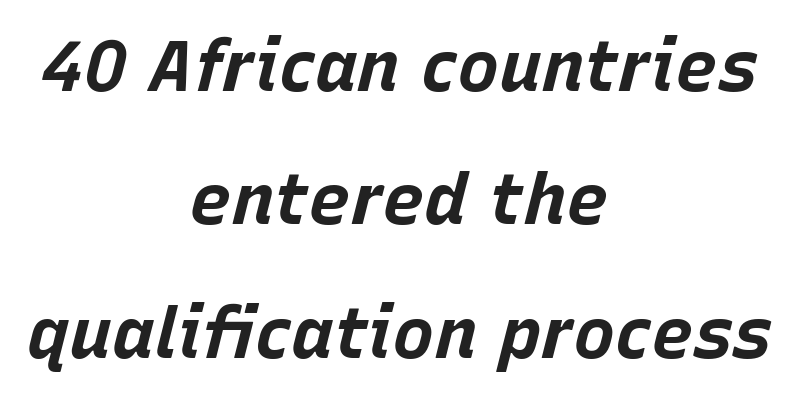
The image shows 71 px bold type, italic (leaning right); set centered, line spacing 1.88x, normal letter spacing, not underlined; low stroke contrast and a large x-height.
